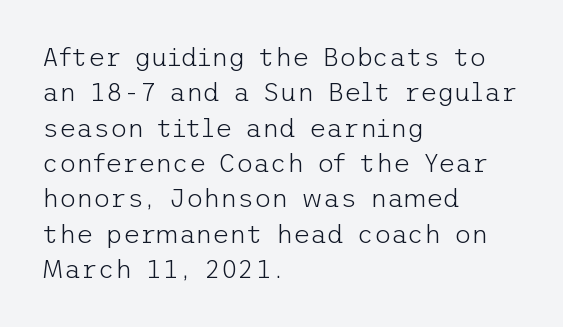
Q: Is the text bold? A: No.
Q: Is the text italic (slanted)? A: No, it is upright.
Q: Is the text underlined? A: No.
Q: How is the paragraph aligned? A: Left-aligned.
Q: Is the spacing between letters normal or unusually wide? A: Normal.
Q: Is the spacing between lines tight, normal or loose? A: Normal.
